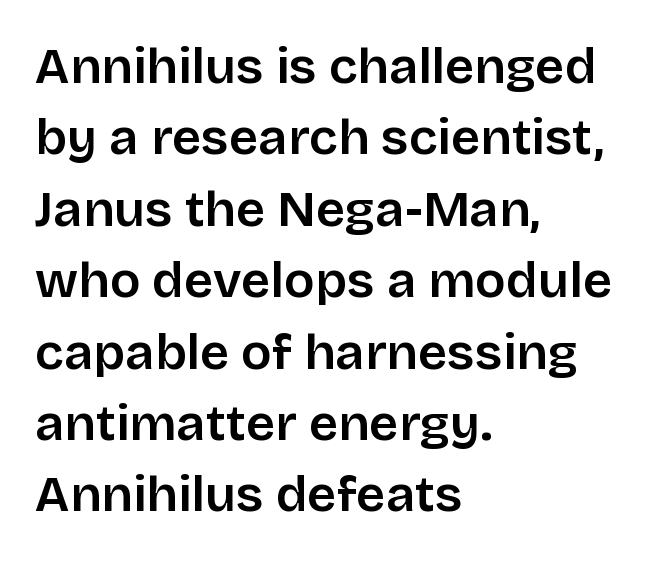
Line starts are locked; line ends wander. The type is set solid horizontally, with unmodified tracking. Observe the absence of serifs on each vertical stroke in this sample. Evenly set lines give the paragraph a standard silhouette.
